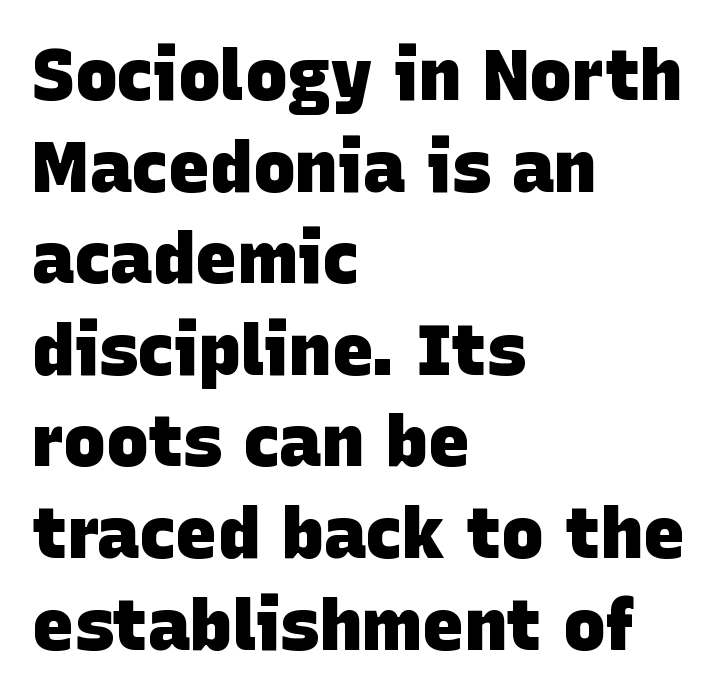
{"serif": "no", "bold": "yes", "weight": "heavy", "width": "normal", "stroke_contrast": "low", "x_height": "large", "monospaced": "no", "underline": "no", "align": "left", "line_spacing": "normal", "line_spacing_ratio": 1.29, "letter_spacing": "normal", "letter_spacing_em": 0.0, "glyph_px": 71}
